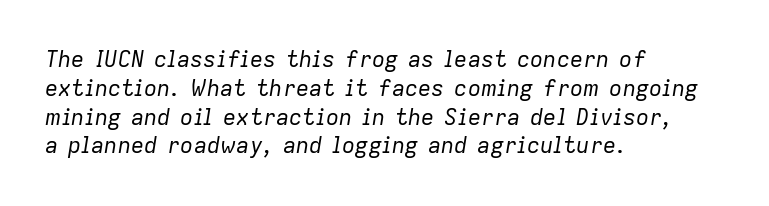
Check under the words: just untouched page. The letterforms sit at book weight or below. The passage shown leans; its letterforms are oblique. All the whitespace from short lines collects on the right.
